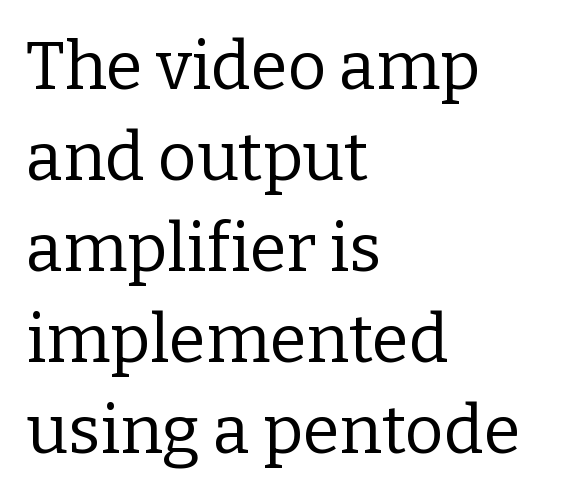
Q: Is the text bold? A: No.
Q: Is the text italic (slanted)? A: No, it is upright.
Q: Is the typeface a serif or a sans-serif typeface? A: Serif.
Q: Is the text underlined? A: No.
Q: How is the paragraph aligned? A: Left-aligned.
Q: Is the spacing between letters normal or unusually wide? A: Normal.
Q: Is the spacing between lines tight, normal or loose? A: Normal.
Q: Width (condensed, normal, or wide)? A: Normal.
Q: Stroke contrast? A: Low.
Q: x-height? A: Medium.
Q: Monospaced? A: No.
